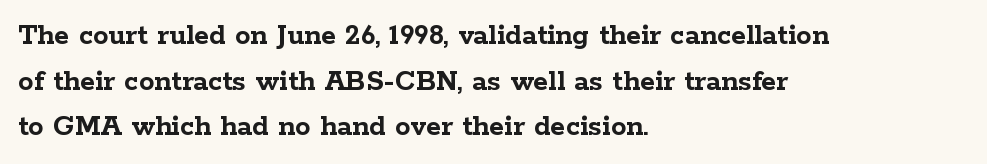
Q: Is the text bold? A: Yes.
Q: Is the text italic (slanted)? A: No, it is upright.
Q: Is the typeface a serif or a sans-serif typeface? A: Serif.
Q: Is the text underlined? A: No.
Q: How is the paragraph aligned? A: Left-aligned.
Q: Is the spacing between letters normal or unusually wide? A: Normal.
Q: Is the spacing between lines tight, normal or loose? A: Normal.
Q: Width (condensed, normal, or wide)? A: Wide.
Q: Stroke contrast? A: Low.
Q: x-height? A: Medium.
Q: Monospaced? A: No.
